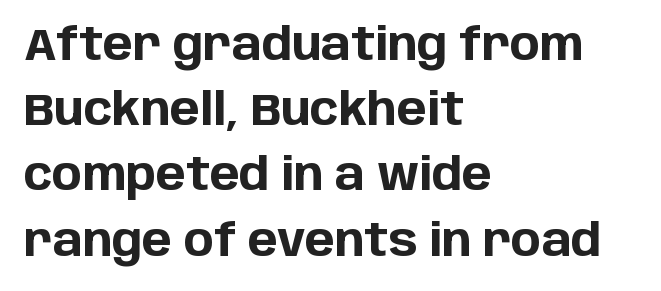
In CSS terms this would be text-align: left. This sample has the flowing, uneven cadence of proportional lettering. The glyphs are unaccompanied by any horizontal stroke below them. Vertical spacing — default.
